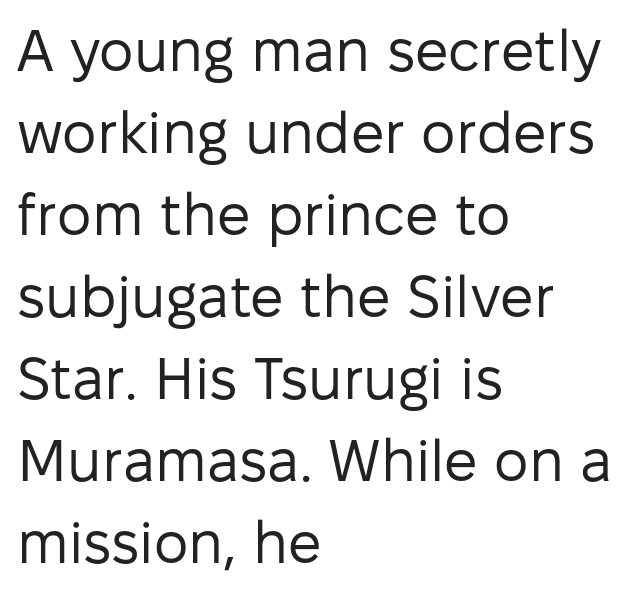
The designer left line spacing at the default. The face used here is proportionally spaced, like ordinary book or web type. Standard letterfit; no display-style spreading of the glyphs. The compositor pushed each line to the left boundary. Ink coverage per letter is moderate at most.
